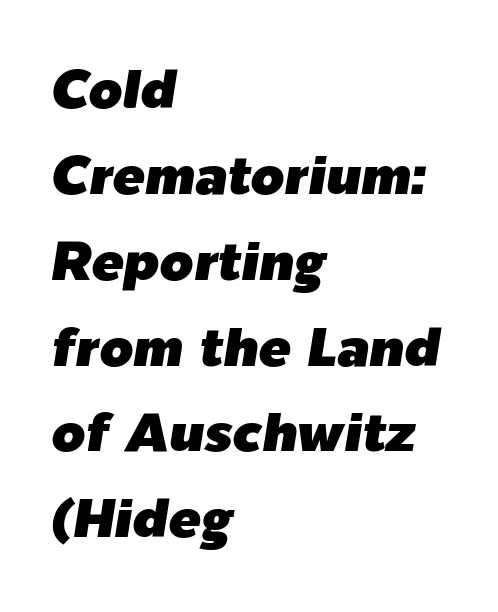
{"italic": "yes", "lean": "right", "slant_degrees": 9, "width": "normal", "stroke_contrast": "low", "x_height": "medium", "monospaced": "no", "underline": "no", "align": "left", "line_spacing": "normal", "line_spacing_ratio": 1.59, "letter_spacing": "normal", "letter_spacing_em": 0.0, "glyph_px": 54}
